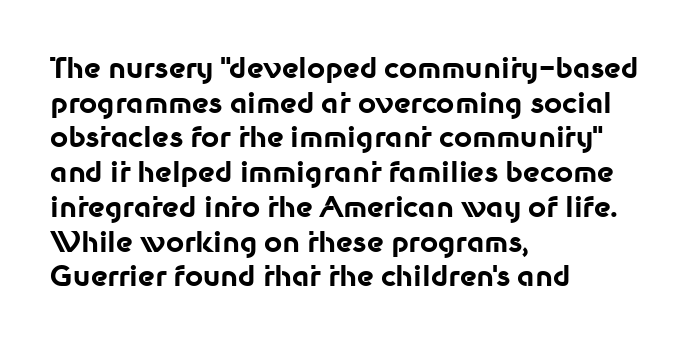
Spacing verdict: proportional, widths tailored to each character. The face used here has the dense, thick strokes of a bold. Posture: upright roman. Type without underlining. Students, note that the glyphs here touch the page at normal intervals. The text was rendered using a sans face with plain stroke endings.
